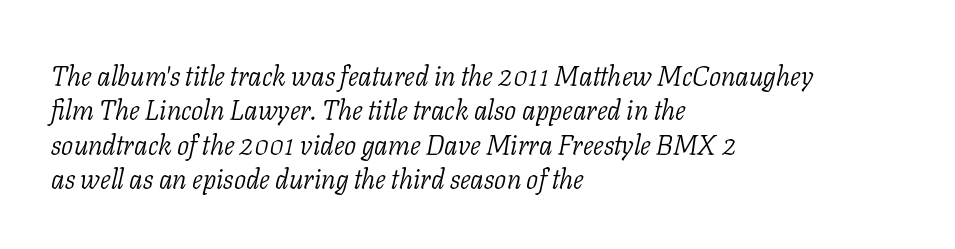
{"italic": "yes", "lean": "right", "slant_degrees": 11, "bold": "no", "underline": "no", "align": "left", "line_spacing": "normal", "line_spacing_ratio": 1.27, "letter_spacing": "normal", "letter_spacing_em": 0.0, "glyph_px": 27}
